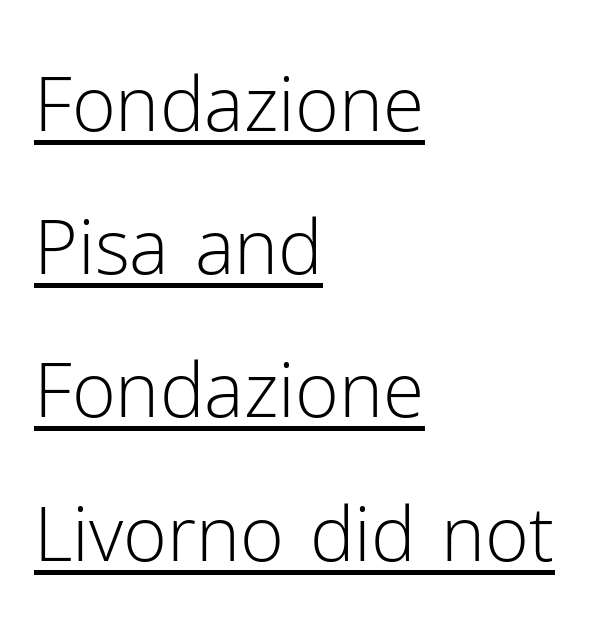
Q: Is the text bold? A: No.
Q: Is the text italic (slanted)? A: No, it is upright.
Q: Is the typeface a serif or a sans-serif typeface? A: Sans-serif.
Q: Is the text underlined? A: Yes.
Q: How is the paragraph aligned? A: Left-aligned.
Q: Is the spacing between letters normal or unusually wide? A: Normal.
Q: Is the spacing between lines tight, normal or loose? A: Loose.
Q: Width (condensed, normal, or wide)? A: Normal.
Q: Stroke contrast? A: Low.
Q: x-height? A: Medium.
Q: Monospaced? A: No.
